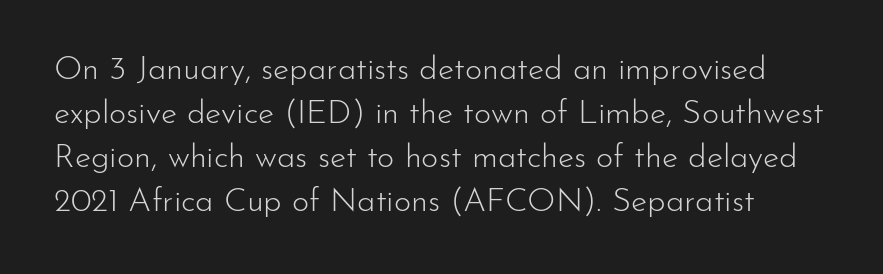
Q: Is the text bold? A: No.
Q: Is the text italic (slanted)? A: No, it is upright.
Q: Is the typeface a serif or a sans-serif typeface? A: Sans-serif.
Q: Is the text underlined? A: No.
Q: Is the spacing between letters normal or unusually wide? A: Normal.
Q: Is the spacing between lines tight, normal or loose? A: Normal.
Q: Width (condensed, normal, or wide)? A: Normal.
Q: Stroke contrast? A: Low.
Q: x-height? A: Small.
Q: Monospaced? A: No.
